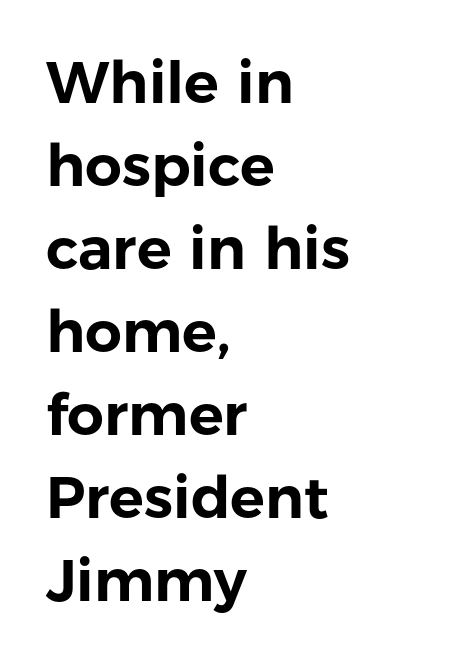
Q: Is the text italic (slanted)? A: No, it is upright.
Q: Is the typeface a serif or a sans-serif typeface? A: Sans-serif.
Q: Is the text underlined? A: No.
Q: How is the paragraph aligned? A: Left-aligned.
Q: Is the spacing between letters normal or unusually wide? A: Normal.
Q: Is the spacing between lines tight, normal or loose? A: Normal.
Q: Width (condensed, normal, or wide)? A: Normal.
Q: Stroke contrast? A: Low.
Q: x-height? A: Medium.
Q: Monospaced? A: No.
